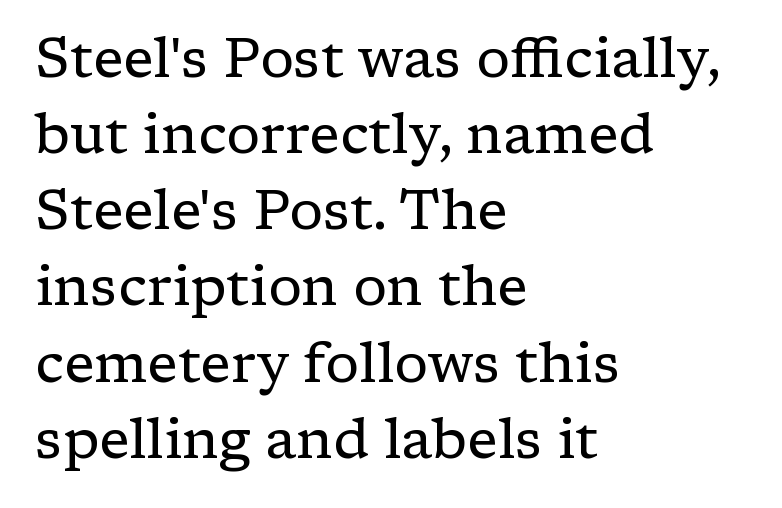
Q: Is the text bold? A: No.
Q: Is the text italic (slanted)? A: No, it is upright.
Q: Is the typeface a serif or a sans-serif typeface? A: Serif.
Q: Is the text underlined? A: No.
Q: How is the paragraph aligned? A: Left-aligned.
Q: Is the spacing between letters normal or unusually wide? A: Normal.
Q: Is the spacing between lines tight, normal or loose? A: Normal.
Q: Width (condensed, normal, or wide)? A: Normal.
Q: Stroke contrast? A: Low.
Q: x-height? A: Medium.
Q: Monospaced? A: No.
